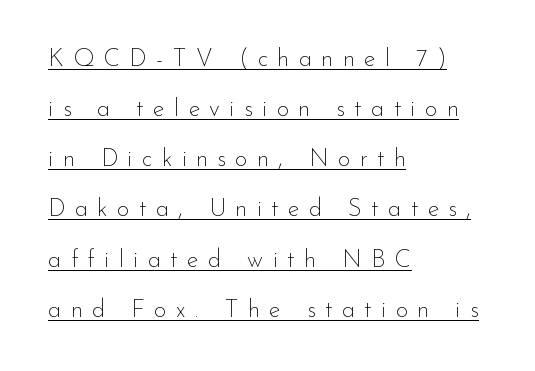
{"italic": "no", "bold": "no", "underline": "yes", "align": "left", "line_spacing": "loose", "line_spacing_ratio": 2.09, "letter_spacing": "wide", "letter_spacing_em": 0.39, "glyph_px": 24}
